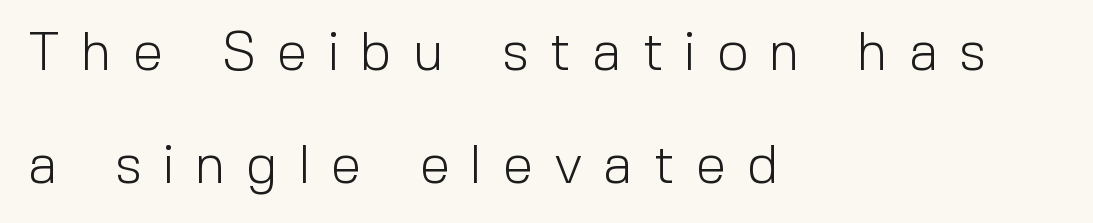
The image shows 55 px light sans-serif type, upright; set left-aligned, loose line spacing (2.06x), unusually wide letter spacing (+0.38 em), not underlined; a medium x-height.
